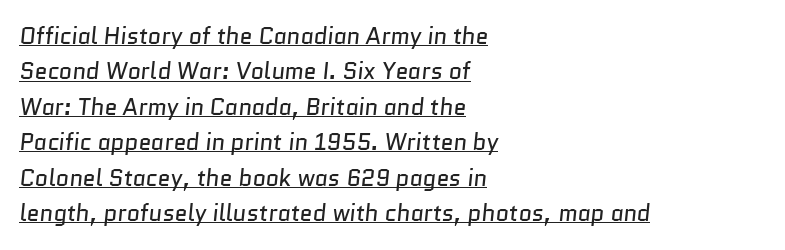
The image shows 23 px text type; set left-aligned, normal line spacing (1.54x), normal letter spacing, underlined.
